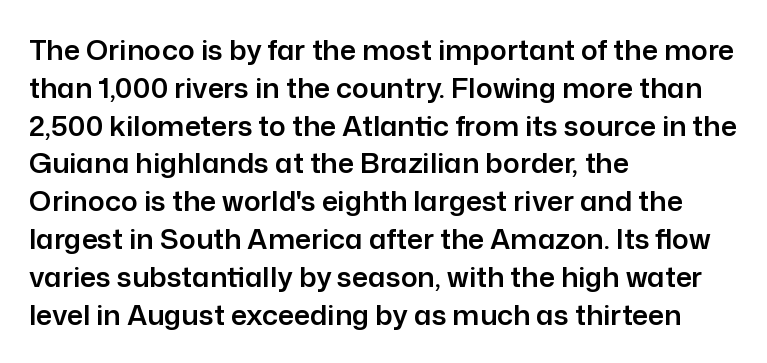
The image shows 28 px sans-serif type, upright; set left-aligned, normal line spacing (1.35x), normal letter spacing, not underlined; low stroke contrast and a medium x-height.
